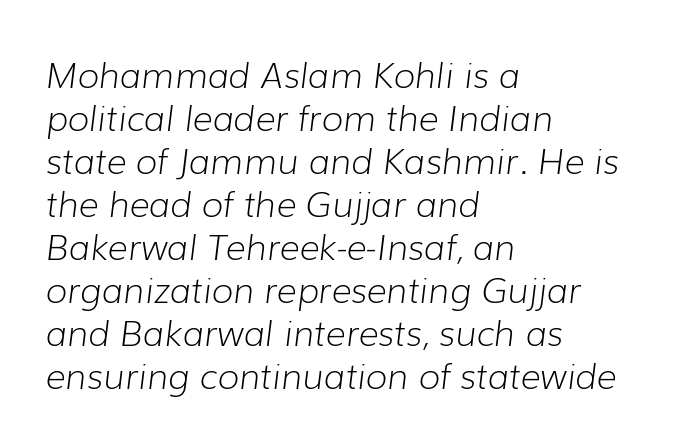
{"italic": "yes", "lean": "right", "slant_degrees": 7, "bold": "no", "weight": "light", "width": "normal", "stroke_contrast": "low", "x_height": "medium", "monospaced": "no", "underline": "no", "align": "left", "line_spacing_ratio": 1.23, "letter_spacing": "normal", "letter_spacing_em": 0.0, "glyph_px": 35}
